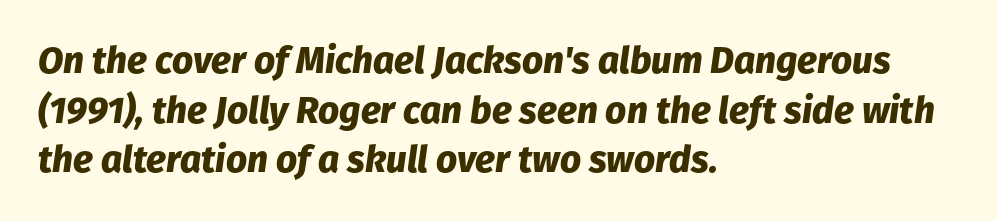
The image shows 37 px heavy type, italic (leaning right); set left-aligned, normal line spacing (1.34x), normal letter spacing, not underlined; low stroke contrast and a medium x-height.
